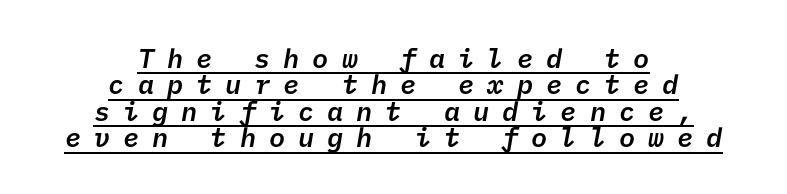
The image shows 27 px text type; set centered, tight line spacing (0.98x), unusually wide letter spacing (+0.48 em), underlined.
